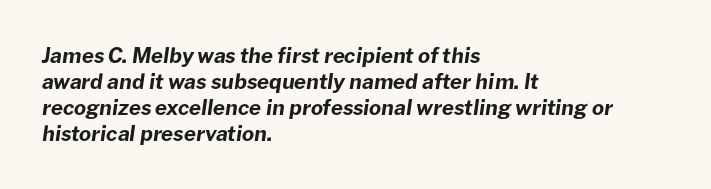
The face used here is rendered with its standard letterfit. You can tell it's italic because the verticals aren't actually vertical. Chunky letters — that's bold for sure. A student would call this left alignment; a typographer would say flush left, rag right. The string is rendered with underlining switched off.
